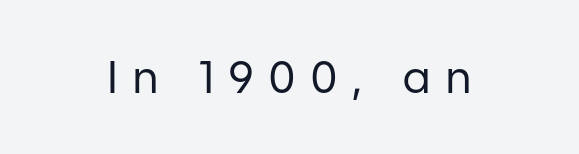
Italic? Not at all — the glyphs are vertical. Weight: not bold — regular or lighter. Looks like regular typesetting: each glyph gets only the width it needs. Look at the tracking — it's clearly loosened, letters drifting apart. Unlike a traditional serif, this face leaves its strokes unadorned.
